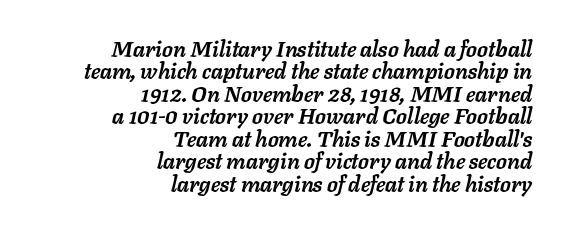
Q: Is the text bold? A: Yes.
Q: Is the text italic (slanted)? A: Yes, it leans right by about 11 degrees.
Q: Is the text underlined? A: No.
Q: How is the paragraph aligned? A: Right-aligned.
Q: Is the spacing between letters normal or unusually wide? A: Normal.
Q: Is the spacing between lines tight, normal or loose? A: Tight.
